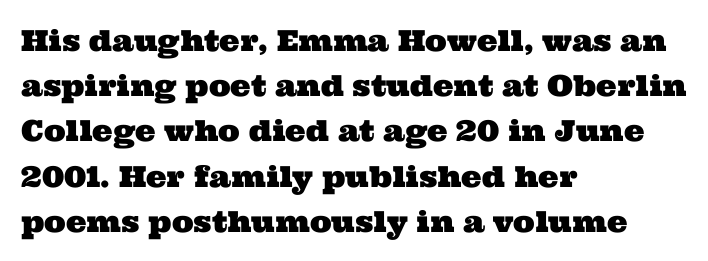
The image shows 29 px wide serif type; set left-aligned, normal line spacing (1.56x), normal letter spacing, not underlined; medium stroke contrast and a medium x-height.
